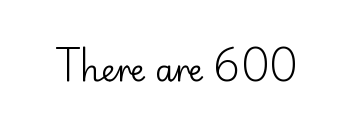
The image shows 31 px regular-weight sans-serif type, upright; set normal letter spacing, not underlined; low stroke contrast and a small x-height.
